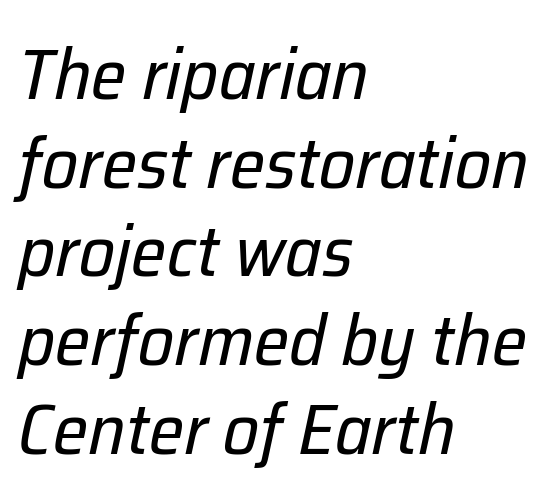
Q: Is the text bold? A: No.
Q: Is the text italic (slanted)? A: Yes, it leans right by about 12 degrees.
Q: Is the text underlined? A: No.
Q: How is the paragraph aligned? A: Left-aligned.
Q: Is the spacing between letters normal or unusually wide? A: Normal.
Q: Is the spacing between lines tight, normal or loose? A: Normal.
Q: Width (condensed, normal, or wide)? A: Normal.
Q: Stroke contrast? A: Low.
Q: x-height? A: Medium.
Q: Monospaced? A: No.
